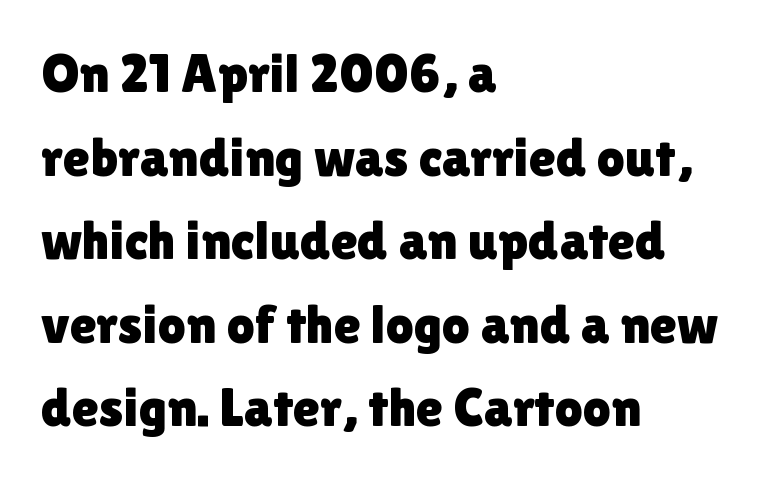
The image shows 55 px sans-serif type, upright; set left-aligned, normal line spacing (1.52x), normal letter spacing, not underlined; a medium x-height.
